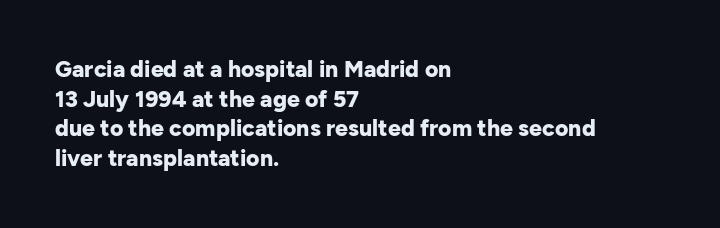
{"italic": "no", "bold": "yes", "underline": "no", "align": "left", "line_spacing": "normal", "line_spacing_ratio": 1.29, "letter_spacing": "normal", "letter_spacing_em": 0.0, "glyph_px": 23}
